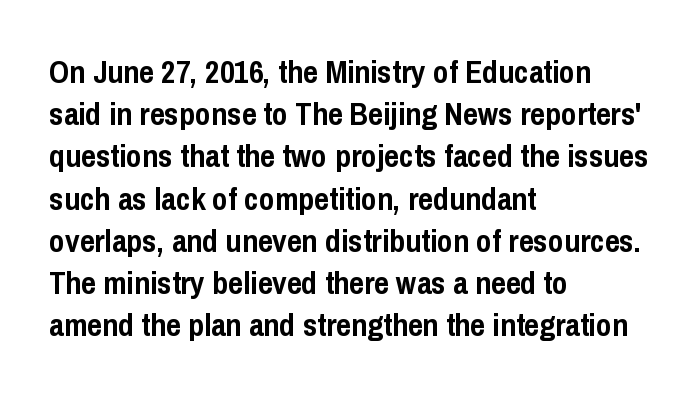
Q: Is the text bold? A: Yes.
Q: Is the text italic (slanted)? A: No, it is upright.
Q: Is the typeface a serif or a sans-serif typeface? A: Sans-serif.
Q: Is the text underlined? A: No.
Q: How is the paragraph aligned? A: Left-aligned.
Q: Is the spacing between letters normal or unusually wide? A: Normal.
Q: Is the spacing between lines tight, normal or loose? A: Normal.
Q: Width (condensed, normal, or wide)? A: Condensed.
Q: Stroke contrast? A: Low.
Q: x-height? A: Medium.
Q: Monospaced? A: No.
